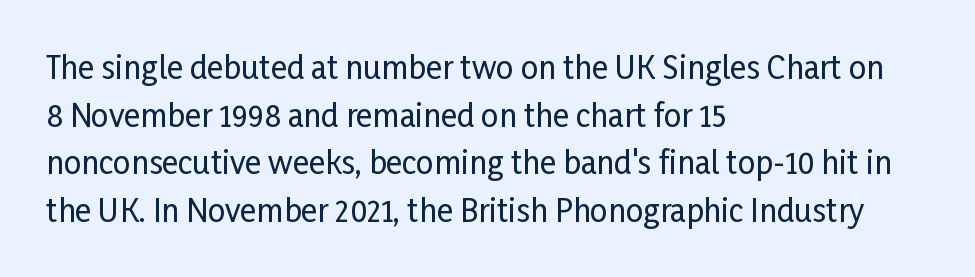
Q: Is the text italic (slanted)? A: No, it is upright.
Q: Is the typeface a serif or a sans-serif typeface? A: Sans-serif.
Q: Is the text underlined? A: No.
Q: How is the paragraph aligned? A: Left-aligned.
Q: Is the spacing between letters normal or unusually wide? A: Normal.
Q: Is the spacing between lines tight, normal or loose? A: Normal.
Q: Width (condensed, normal, or wide)? A: Condensed.
Q: Stroke contrast? A: Low.
Q: x-height? A: Medium.
Q: Monospaced? A: No.
